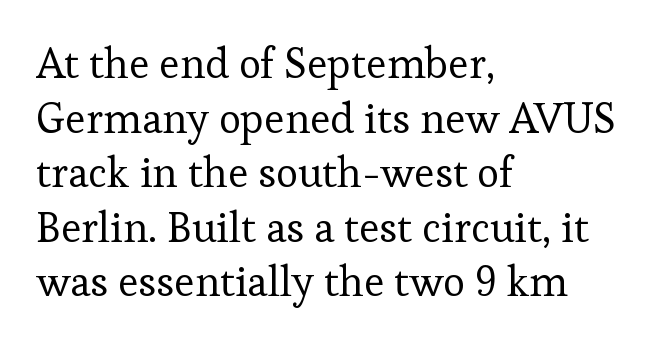
Q: Is the text bold? A: No.
Q: Is the text italic (slanted)? A: No, it is upright.
Q: Is the typeface a serif or a sans-serif typeface? A: Serif.
Q: Is the text underlined? A: No.
Q: How is the paragraph aligned? A: Left-aligned.
Q: Is the spacing between letters normal or unusually wide? A: Normal.
Q: Is the spacing between lines tight, normal or loose? A: Normal.
Q: Width (condensed, normal, or wide)? A: Normal.
Q: Stroke contrast? A: Low.
Q: x-height? A: Medium.
Q: Monospaced? A: No.
